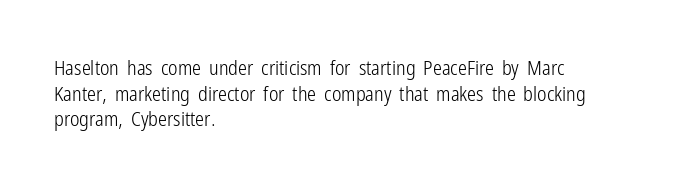
The image shows 20 px text type, upright; set left-aligned, normal line spacing (1.28x), normal letter spacing, not underlined.
